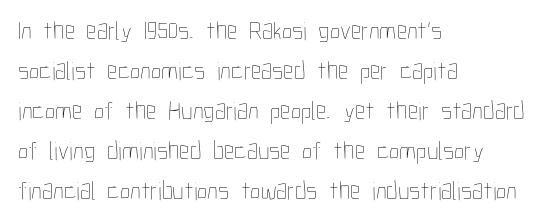
{"italic": "no", "bold": "no", "underline": "no", "align": "left", "line_spacing": "normal", "line_spacing_ratio": 1.54, "letter_spacing": "normal", "letter_spacing_em": 0.0, "glyph_px": 26}
